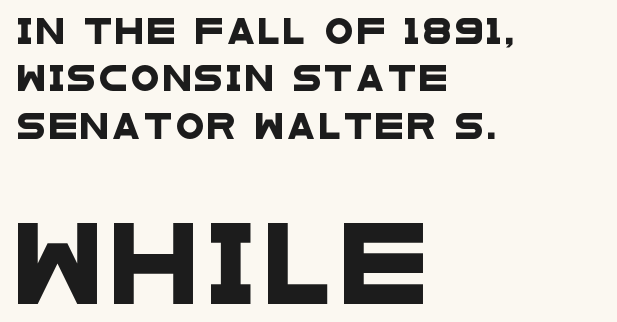
A typesetter would call this proportional, since set widths differ per character. Only glyphs here, with clear space below each row. Typeset ragged right — the left edge is the straight one. Check where the strokes stop: nothing finishes them off — pure sans. Is the lower block the larger one? Yes — the lower block carries the bigger type.
